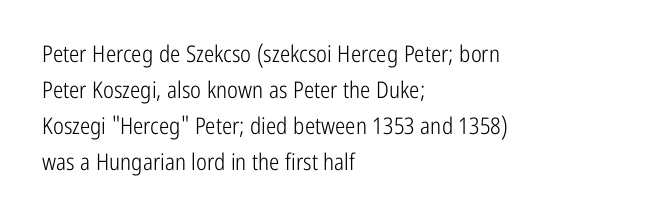
The image shows 23 px text type, upright; set left-aligned, normal line spacing (1.57x), normal letter spacing, not underlined.
